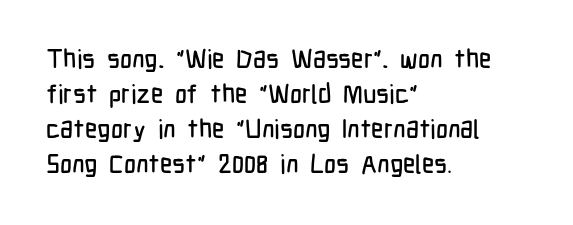
The image shows 26 px text type, upright; set left-aligned, normal line spacing (1.35x), normal letter spacing, not underlined.
